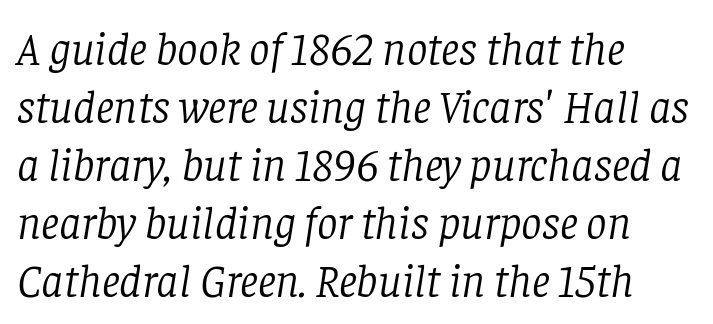
In terms of letterform style, serifs are clearly present. The strokes are not fattened; the text isn't bold. The typesetter chose a ragged-right arrangement here. Inter-character spacing is left at the font's built-in metrics. The line-height multiplier appears to be the usual default. Only glyphs here, with clear space below each row.
